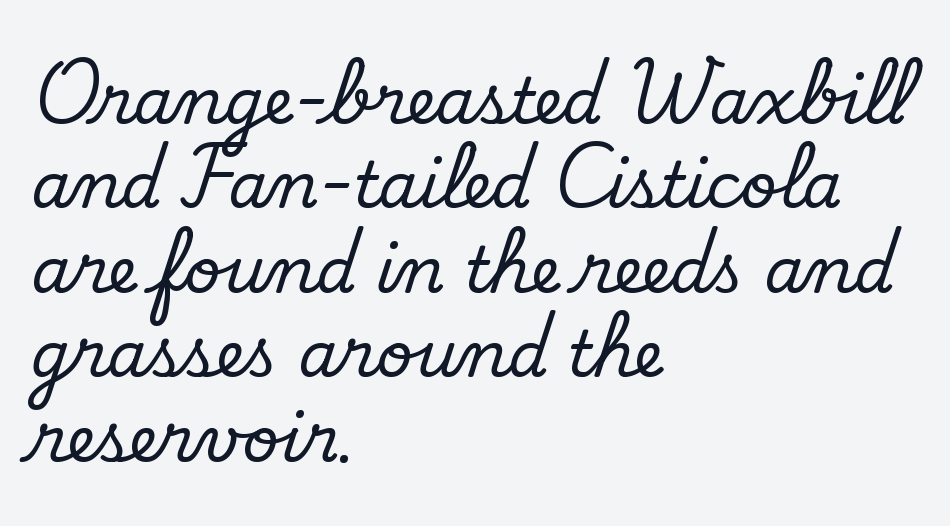
Normally led — the rows are evenly, conventionally spaced. Nope, no serifs anywhere on these letters. Here the designer chose a conventional face with non-uniform glyph widths. Here the glyphs are tracked normally, forming tight word shapes. Each row of text sits above clean, open space.
